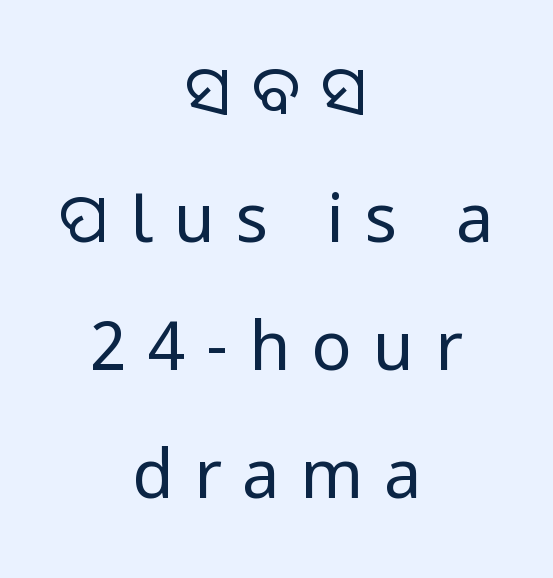
{"serif": "no", "italic": "no", "bold": "no", "weight": "regular", "width": "condensed", "stroke_contrast": "low", "x_height": "large", "monospaced": "no", "underline": "no", "align": "center", "line_spacing": "loose", "line_spacing_ratio": 1.91, "letter_spacing": "wide", "letter_spacing_em": 0.31, "glyph_px": 67}
